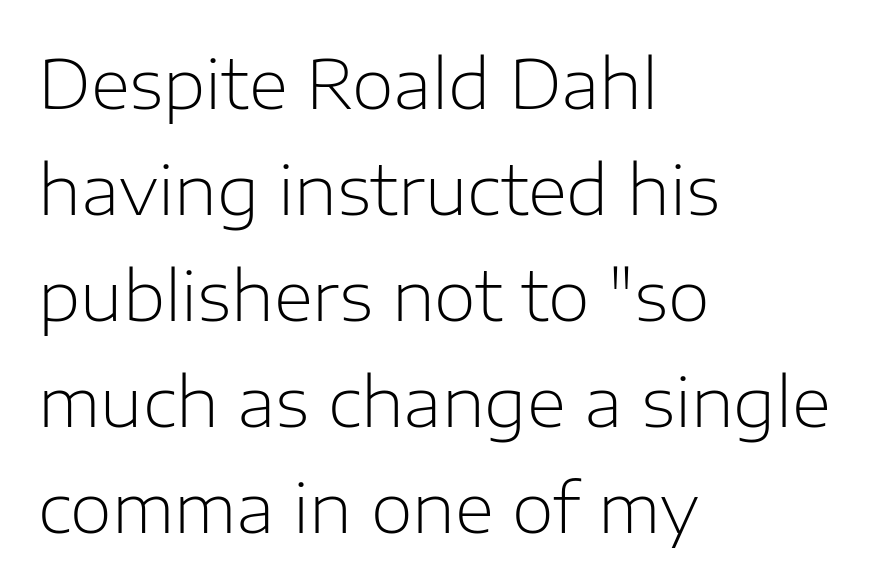
{"serif": "no", "italic": "no", "bold": "no", "weight": "light", "width": "normal", "stroke_contrast": "low", "x_height": "medium", "monospaced": "no", "underline": "no", "align": "left", "line_spacing": "normal", "line_spacing_ratio": 1.56, "letter_spacing": "normal", "letter_spacing_em": 0.0, "glyph_px": 68}
